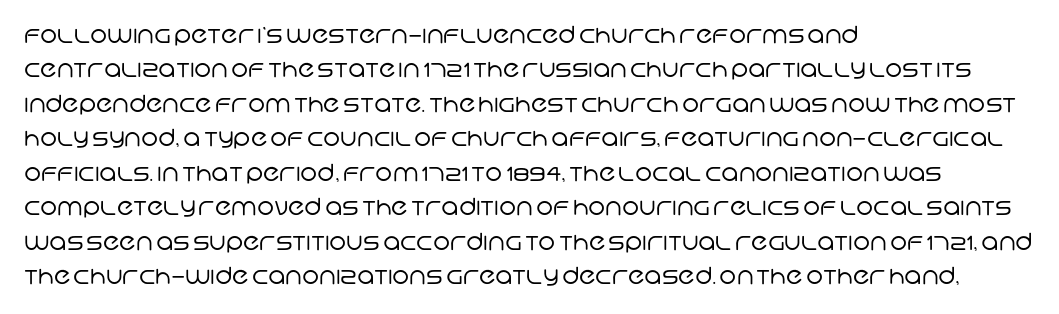
The image shows 23 px text type; set left-aligned, normal line spacing (1.5x), normal letter spacing, not underlined.
